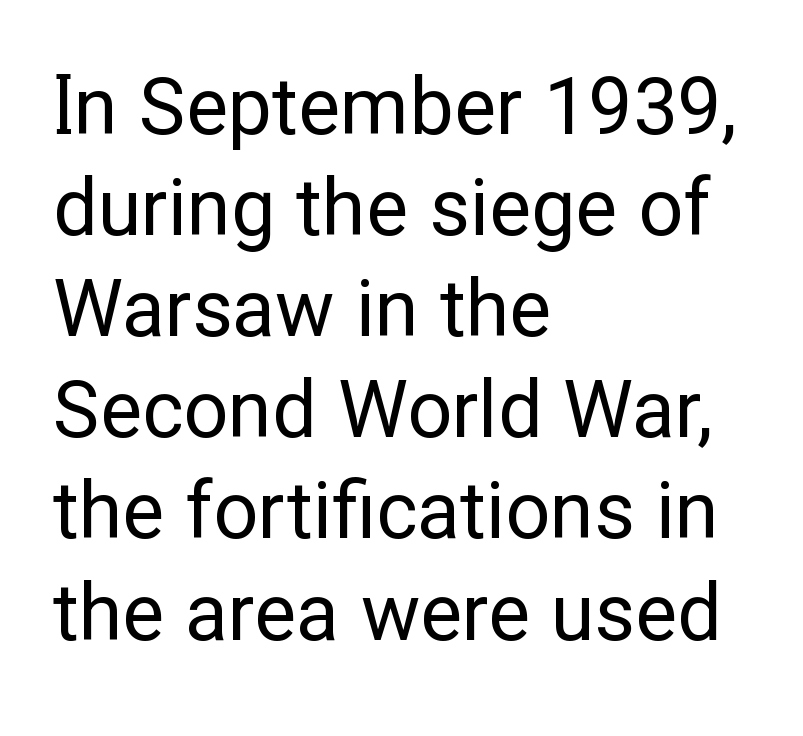
The gap between lines stays unmarked. Ordinary non-slanted type is in use. A classic flush-left, rag-right setting is used for this passage. Glyph-to-glyph distance matches everyday printed text.
